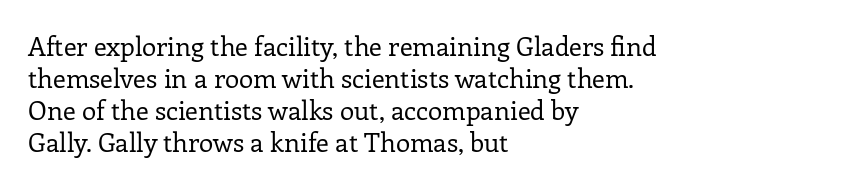
The passage shown is not underscored anywhere. Words appear dense and cohesive because spacing is normal. Alignment: flush left. Unlike italic type, these characters show no tilt at all.
